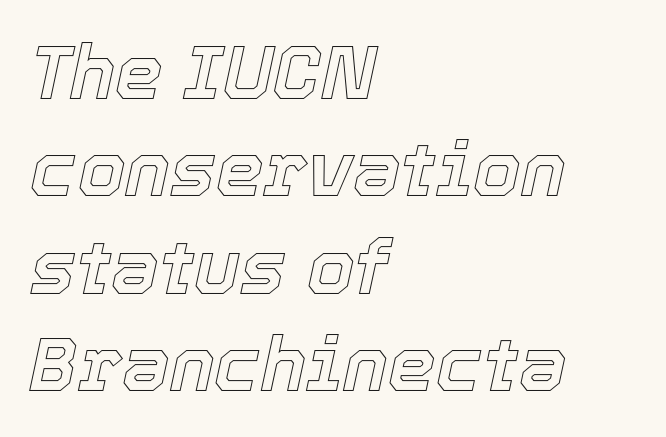
{"italic": "yes", "lean": "right", "slant_degrees": 12, "width": "normal", "x_height": "medium", "monospaced": "no", "underline": "no", "align": "left", "line_spacing": "normal", "line_spacing_ratio": 1.28, "letter_spacing": "normal", "letter_spacing_em": 0.0, "glyph_px": 76}
